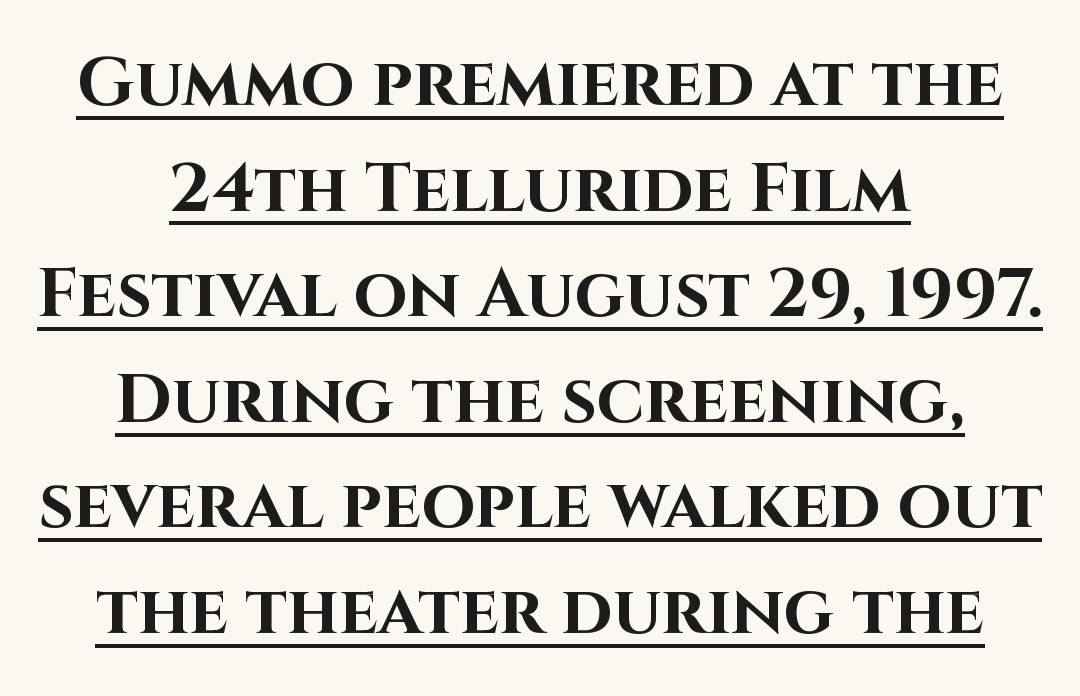
{"serif": "no", "italic": "no", "bold": "yes", "weight": "bold", "width": "normal", "stroke_contrast": "high", "x_height": "large", "monospaced": "no", "underline": "yes", "align": "center", "line_spacing": "normal", "line_spacing_ratio": 1.53, "letter_spacing": "normal", "letter_spacing_em": 0.0, "glyph_px": 69}
